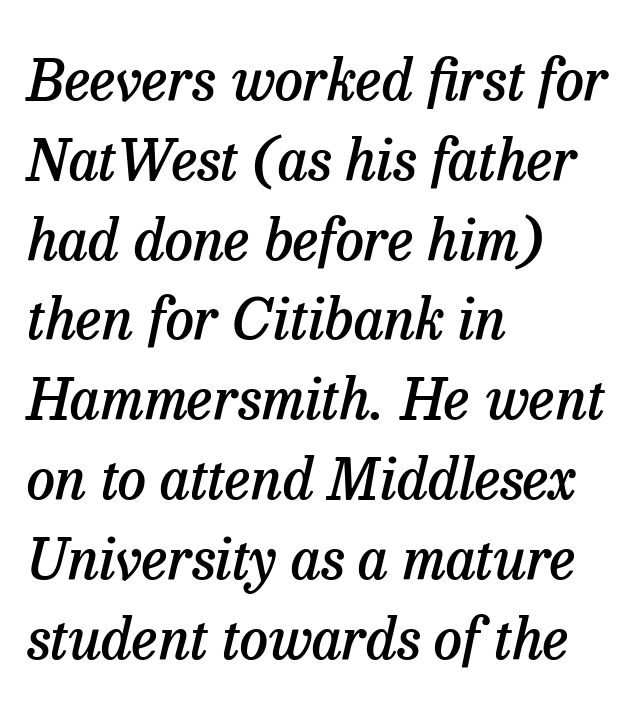
Q: Is the text bold? A: Semi-bold.
Q: Is the text italic (slanted)? A: Yes, it leans right by about 13 degrees.
Q: Is the typeface a serif or a sans-serif typeface? A: Serif.
Q: Is the text underlined? A: No.
Q: How is the paragraph aligned? A: Left-aligned.
Q: Is the spacing between letters normal or unusually wide? A: Normal.
Q: Is the spacing between lines tight, normal or loose? A: Normal.
Q: Width (condensed, normal, or wide)? A: Normal.
Q: Stroke contrast? A: Low.
Q: x-height? A: Medium.
Q: Monospaced? A: No.
